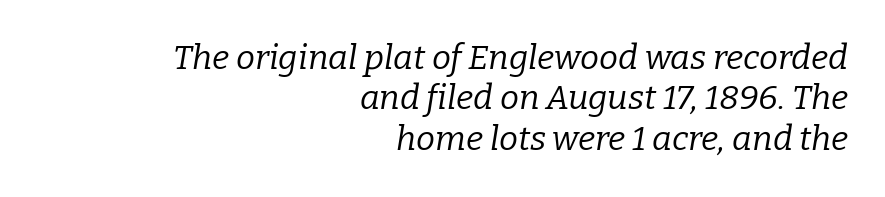
A typesetter would label this face a serif. The gap between lines stays unmarked. No letter is thick-stroked: the sample isn't bold. The axis of the letterforms is tilted away from vertical. Compared with typical body copy, the letter spacing here is the same. Each letter keeps its own natural width here, so spacing adapts to shape.
